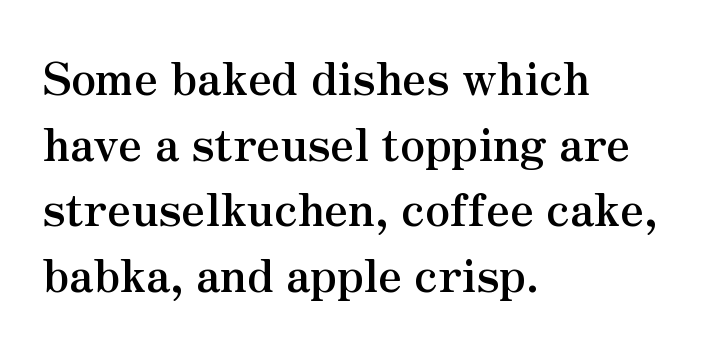
Q: Is the text bold? A: Yes.
Q: Is the text italic (slanted)? A: No, it is upright.
Q: Is the typeface a serif or a sans-serif typeface? A: Serif.
Q: Is the text underlined? A: No.
Q: How is the paragraph aligned? A: Left-aligned.
Q: Is the spacing between letters normal or unusually wide? A: Normal.
Q: Is the spacing between lines tight, normal or loose? A: Normal.
Q: Width (condensed, normal, or wide)? A: Normal.
Q: Stroke contrast? A: Medium.
Q: x-height? A: Small.
Q: Monospaced? A: No.
